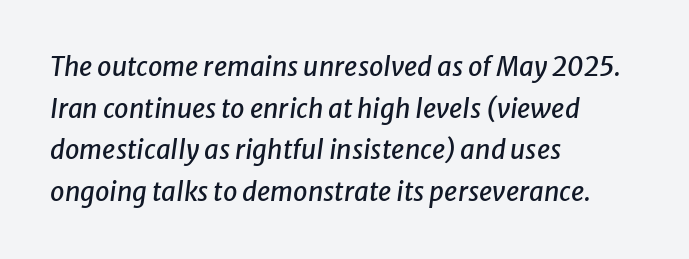
Q: Is the text italic (slanted)? A: Yes, it leans right by about 8 degrees.
Q: Is the text underlined? A: No.
Q: How is the paragraph aligned? A: Left-aligned.
Q: Is the spacing between letters normal or unusually wide? A: Normal.
Q: Is the spacing between lines tight, normal or loose? A: Normal.
